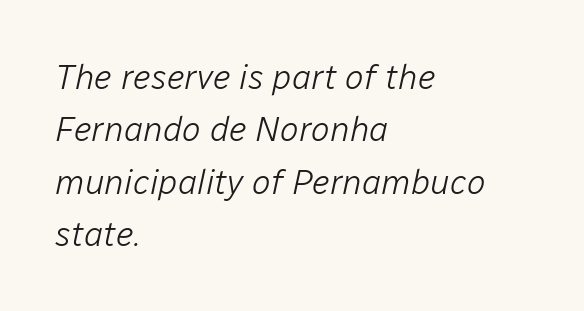
{"italic": "yes", "lean": "right", "slant_degrees": 12, "bold": "no", "weight": "light", "width": "normal", "stroke_contrast": "low", "x_height": "medium", "monospaced": "no", "underline": "no", "align": "left", "line_spacing": "normal", "line_spacing_ratio": 1.5, "letter_spacing": "normal", "letter_spacing_em": 0.0, "glyph_px": 35}
